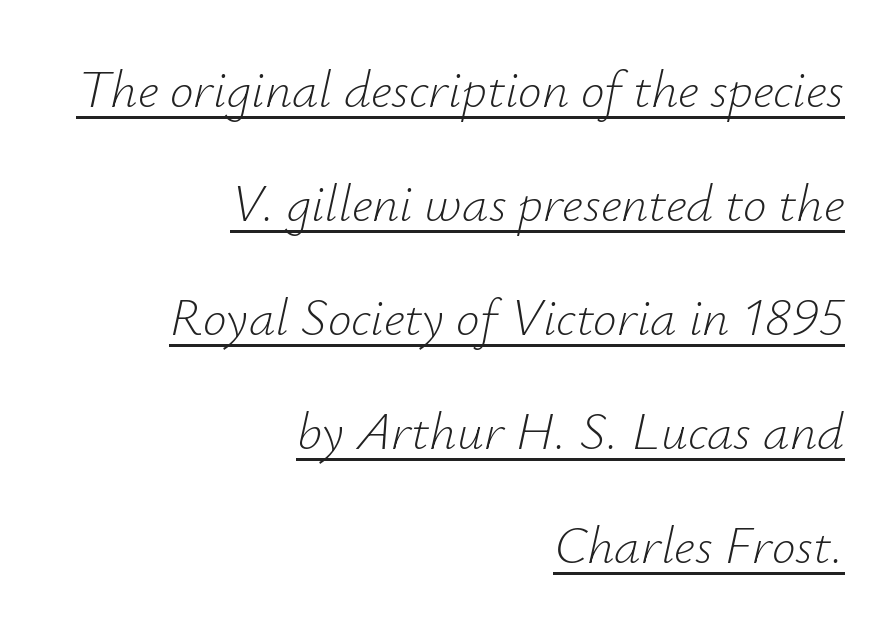
The image shows 53 px light type, italic (leaning right); set right-aligned, loose line spacing (2.15x), normal letter spacing, underlined; low stroke contrast and a small x-height.
